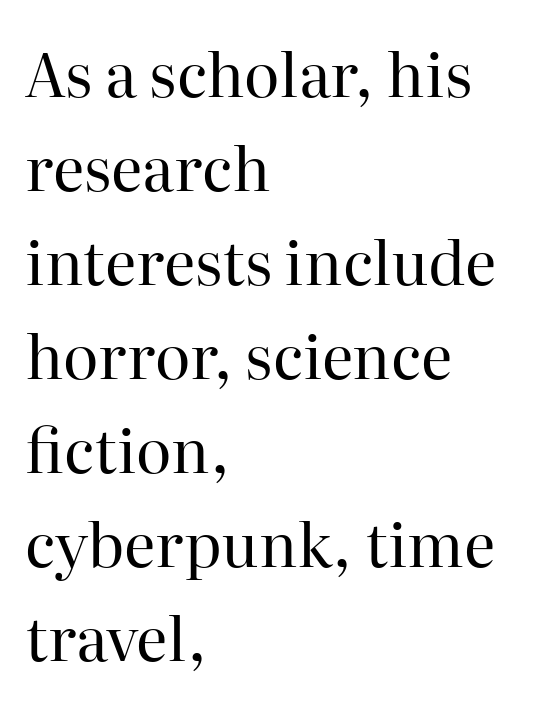
The image shows 61 px regular-weight serif type, upright; set left-aligned, normal line spacing (1.54x), normal letter spacing, not underlined; high stroke contrast and a medium x-height.
